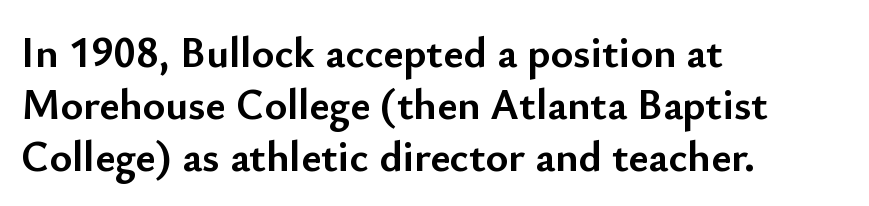
Q: Is the text bold? A: Yes.
Q: Is the text italic (slanted)? A: No, it is upright.
Q: Is the typeface a serif or a sans-serif typeface? A: Sans-serif.
Q: Is the text underlined? A: No.
Q: How is the paragraph aligned? A: Left-aligned.
Q: Is the spacing between letters normal or unusually wide? A: Normal.
Q: Width (condensed, normal, or wide)? A: Normal.
Q: Stroke contrast? A: Low.
Q: x-height? A: Small.
Q: Monospaced? A: No.
